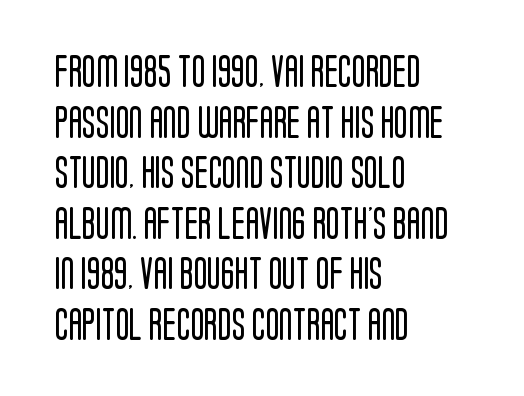
{"serif": "no", "italic": "no", "bold": "no", "weight": "regular", "width": "condensed", "stroke_contrast": "low", "x_height": "large", "monospaced": "no", "underline": "no", "align": "left", "line_spacing": "normal", "line_spacing_ratio": 1.58, "letter_spacing": "normal", "letter_spacing_em": 0.0, "glyph_px": 32}
